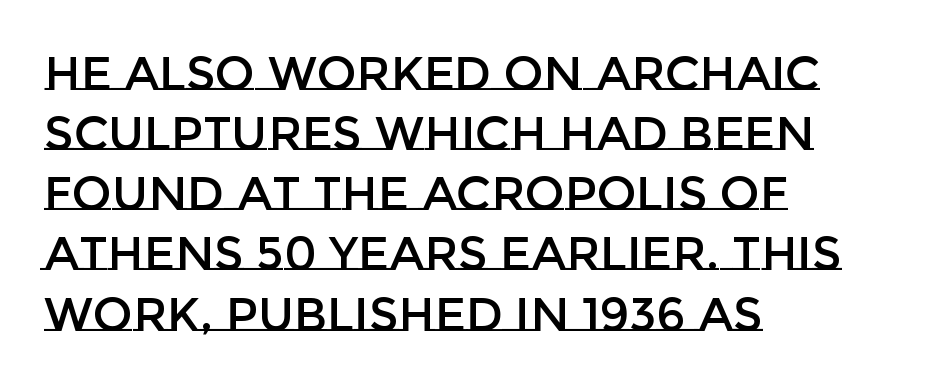
Do the characters align in a grid? No, the font is proportional. Beneath every word, the page is bare. The letters stand straight up with perfectly vertical stems. The paragraph has a hard left edge and a soft right edge.
